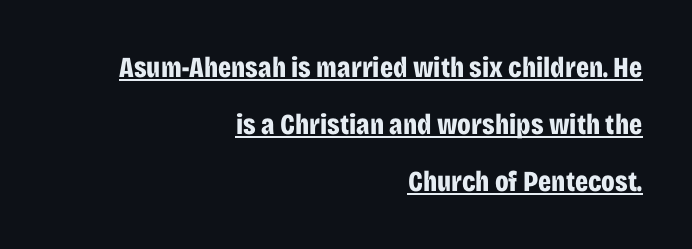
{"serif": "no", "italic": "no", "bold": "yes", "weight": "bold", "width": "condensed", "stroke_contrast": "low", "x_height": "large", "monospaced": "no", "underline": "yes", "align": "right", "line_spacing": "loose", "line_spacing_ratio": 1.96, "letter_spacing": "normal", "letter_spacing_em": 0.0, "glyph_px": 29}
